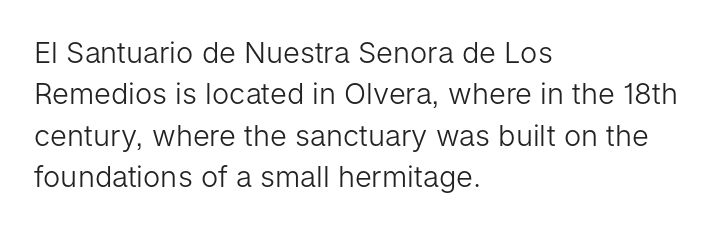
Q: Is the text bold? A: No.
Q: Is the text italic (slanted)? A: No, it is upright.
Q: Is the typeface a serif or a sans-serif typeface? A: Sans-serif.
Q: Is the text underlined? A: No.
Q: How is the paragraph aligned? A: Left-aligned.
Q: Is the spacing between letters normal or unusually wide? A: Normal.
Q: Is the spacing between lines tight, normal or loose? A: Normal.
Q: Width (condensed, normal, or wide)? A: Normal.
Q: Stroke contrast? A: Low.
Q: x-height? A: Medium.
Q: Monospaced? A: No.
